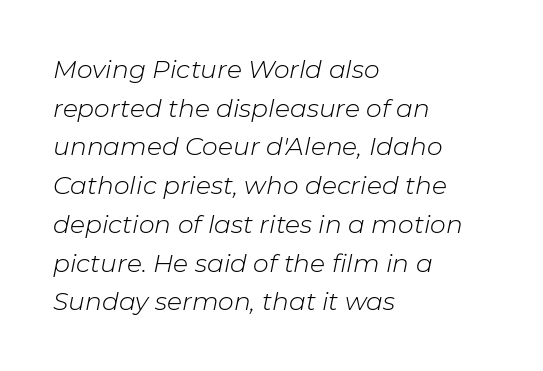
Tracking here is standard; glyphs follow each other at the usual distance. What's the leading like? Ordinary, nothing unusual. Stroke mass is kept to a normal reading level or below. There's an unmistakable incline to the writing here. Honestly, there is no underline to notice here at all. The typesetter chose a ragged-right arrangement here.
